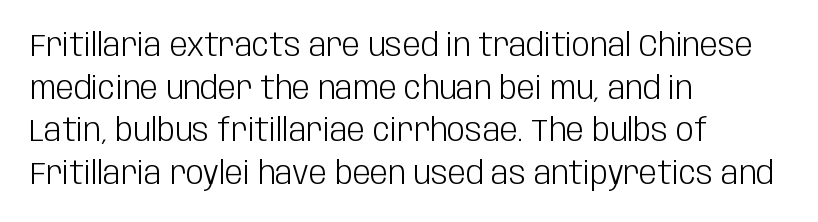
The face looks like a standard text weight, possibly lighter. Line beginnings align vertically; line endings do not. In terms of leading, this rendering sits right in the middle. Has an underline been added? It has not.
